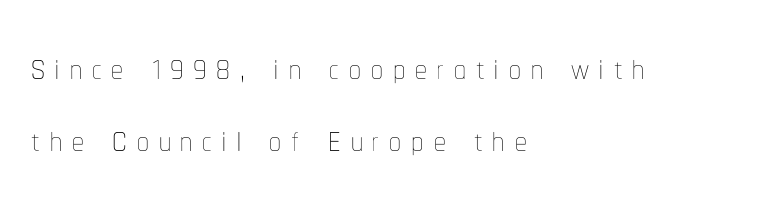
Q: Is the text bold? A: No.
Q: Is the text italic (slanted)? A: No, it is upright.
Q: Is the text underlined? A: No.
Q: How is the paragraph aligned? A: Left-aligned.
Q: Is the spacing between letters normal or unusually wide? A: Unusually wide.
Q: Is the spacing between lines tight, normal or loose? A: Normal.
Q: Width (condensed, normal, or wide)? A: Condensed.
Q: Stroke contrast? A: Low.
Q: x-height? A: Medium.
Q: Monospaced? A: No.
